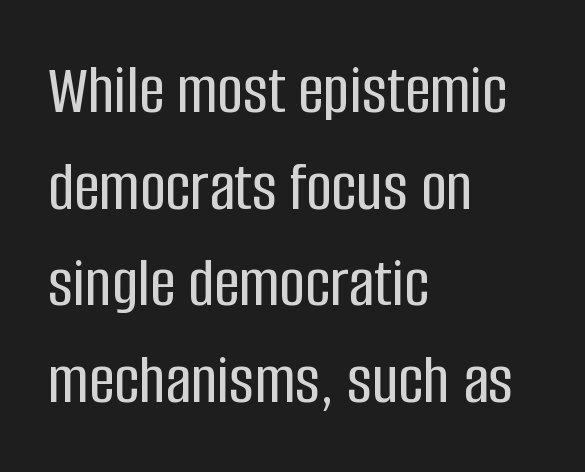
The image shows 71 px condensed sans-serif type, upright; set left-aligned, normal line spacing (1.36x), normal letter spacing, not underlined; low stroke contrast and a large x-height.
